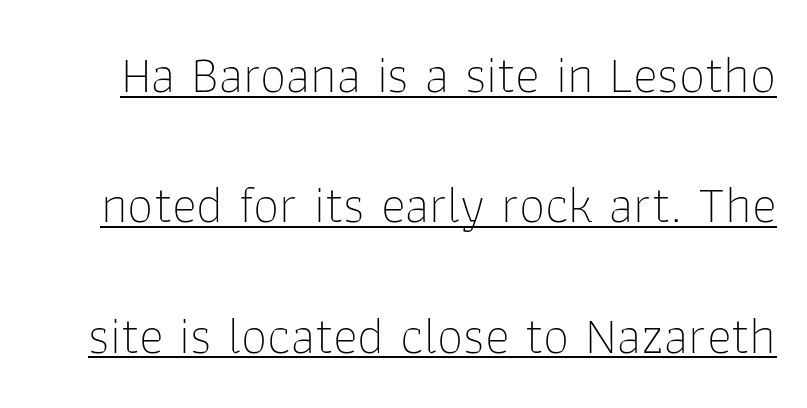
The image shows 53 px thin sans-serif type, upright; set loose line spacing (2.46x), normal letter spacing, underlined; low stroke contrast and a medium x-height.
